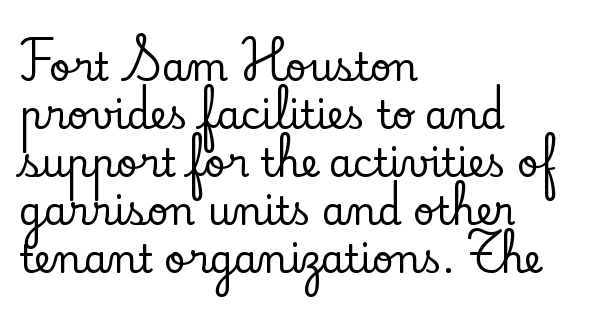
This is serif lettering, the kind often seen in printed books. Is this a fixed-width face? No — the glyphs have proportional, varying widths. Does the lettering tilt? It doesn't — this is upright. Letters rest on an invisible, unmarked baseline. A normal amount of white space separates one row of letters from the next. In CSS terms this would be text-align: left.
